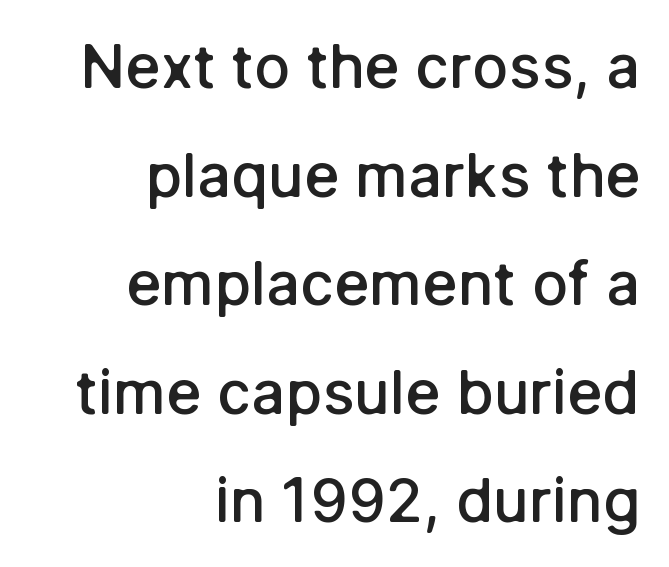
The image shows 60 px semibold sans-serif type, upright; set right-aligned, line spacing 1.81x, normal letter spacing, not underlined; low stroke contrast and a medium x-height.
